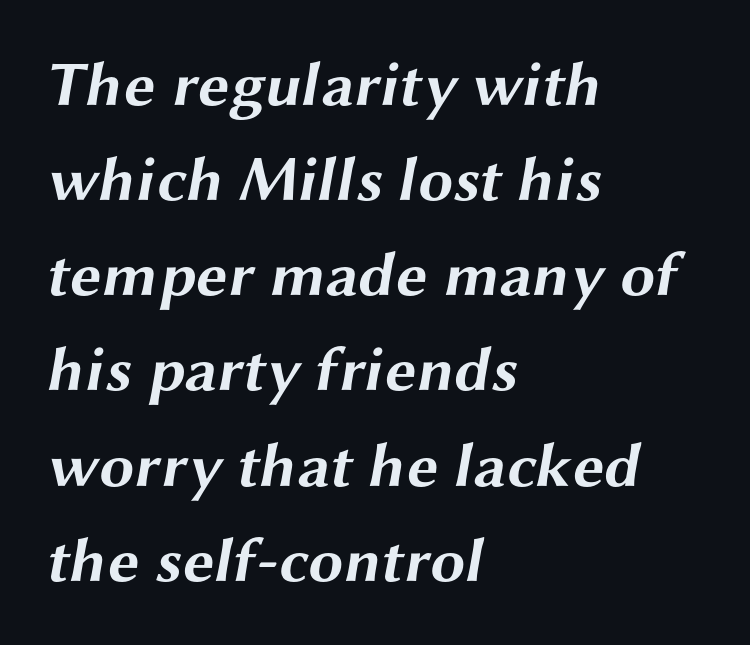
The image shows 63 px bold, wide sans-serif type; set left-aligned, normal line spacing (1.51x), normal letter spacing, not underlined; medium stroke contrast and a medium x-height.
